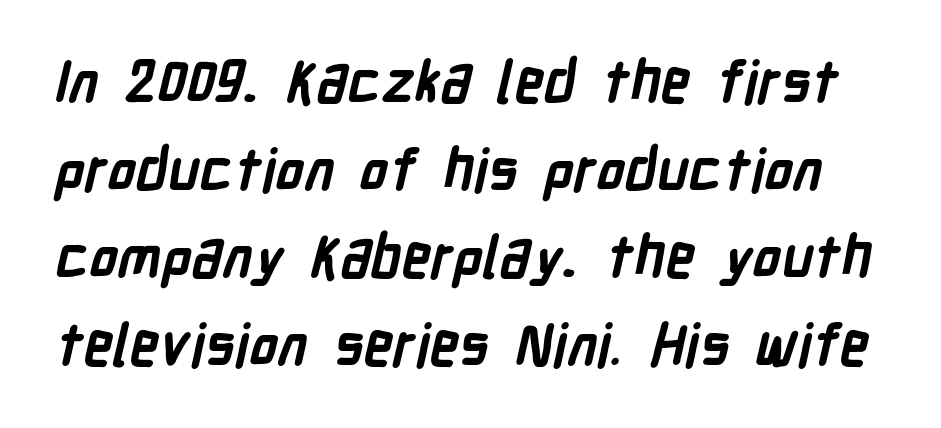
{"serif": "no", "bold": "yes", "weight": "semibold", "width": "condensed", "stroke_contrast": "low", "x_height": "medium", "monospaced": "no", "underline": "no", "line_spacing": "normal", "line_spacing_ratio": 1.51, "letter_spacing": "normal", "letter_spacing_em": 0.0, "glyph_px": 58}
